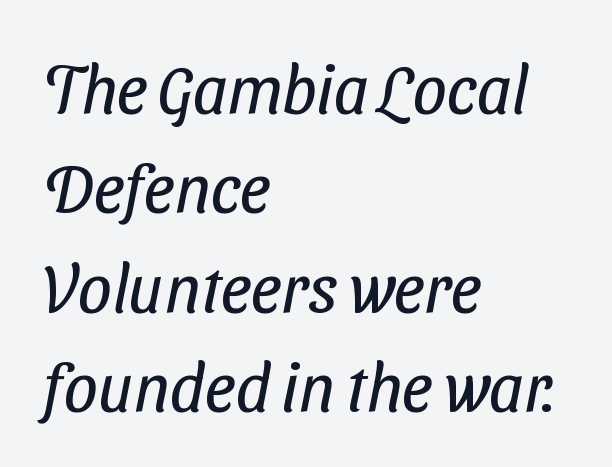
Q: Is the text bold? A: No.
Q: Is the typeface a serif or a sans-serif typeface? A: Sans-serif.
Q: Is the text underlined? A: No.
Q: How is the paragraph aligned? A: Left-aligned.
Q: Is the spacing between letters normal or unusually wide? A: Normal.
Q: Is the spacing between lines tight, normal or loose? A: Normal.
Q: Width (condensed, normal, or wide)? A: Condensed.
Q: Stroke contrast? A: Low.
Q: x-height? A: Medium.
Q: Monospaced? A: No.
